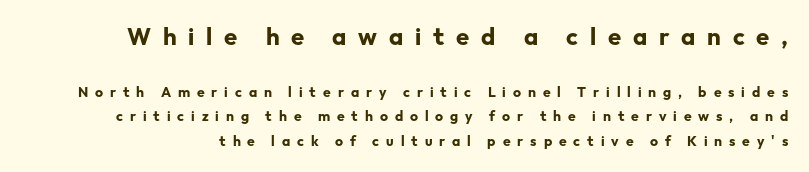
{"italic": "no", "bold": "yes", "underline": "no", "line_spacing_ratio": 1.77, "letter_spacing": "wide", "letter_spacing_em": 0.49, "larger_block": "first", "size_ratio": 1.71, "glyph_px": 24}
